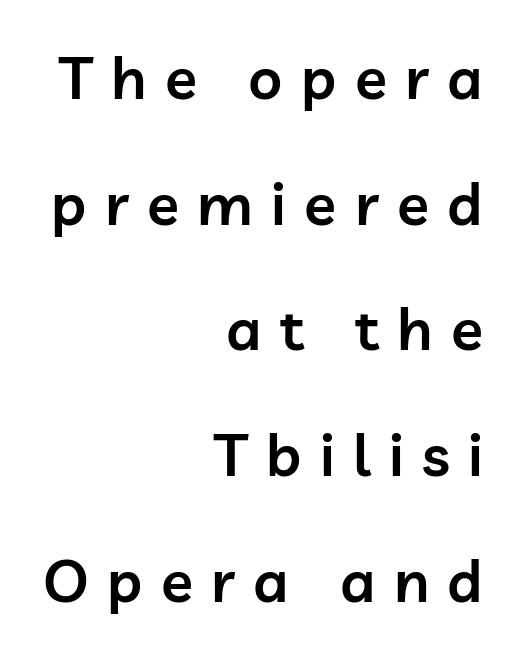
Ascenders rise straight up at ninety degrees. Check under the words: just untouched page. You could not count columns in this text — the font is proportionally spaced. Interline gaps are noticeably wide in this sample. The passage shown has open, widely tracked lettering throughout.
